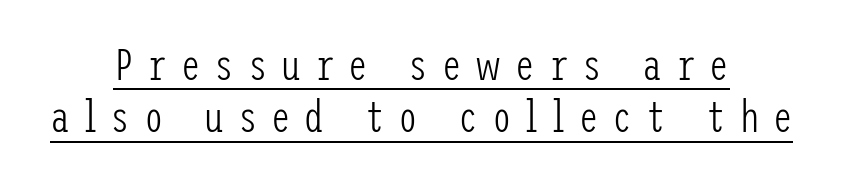
The image shows 44 px light, condensed sans-serif type, upright; set centered, line spacing 1.19x, unusually wide letter spacing (+0.31 em), underlined; low stroke contrast and a medium x-height.
